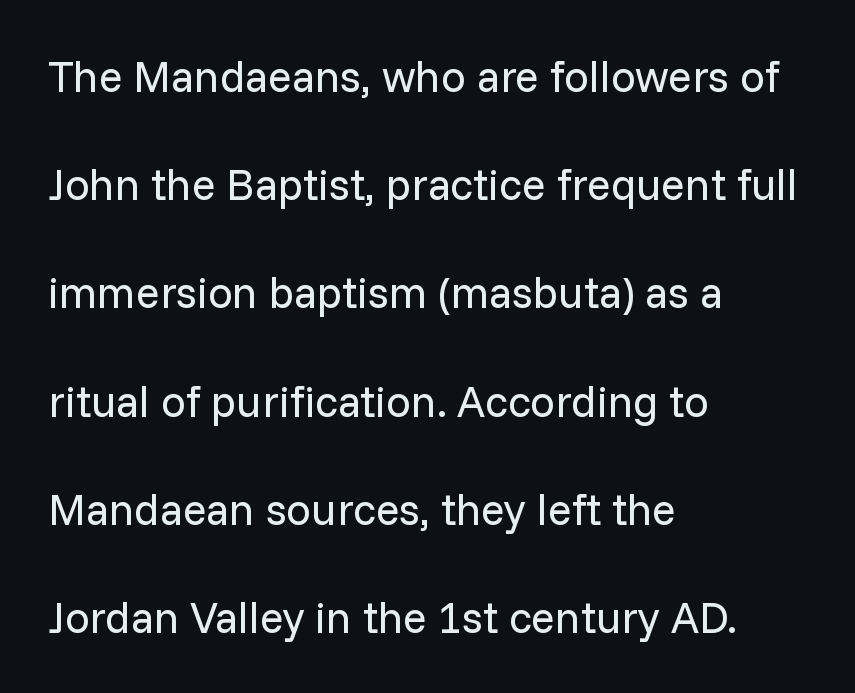
{"serif": "no", "italic": "no", "bold": "no", "weight": "regular", "width": "normal", "stroke_contrast": "low", "x_height": "medium", "monospaced": "no", "underline": "no", "align": "left", "line_spacing": "loose", "line_spacing_ratio": 2.46, "letter_spacing": "normal", "letter_spacing_em": 0.0, "glyph_px": 44}
